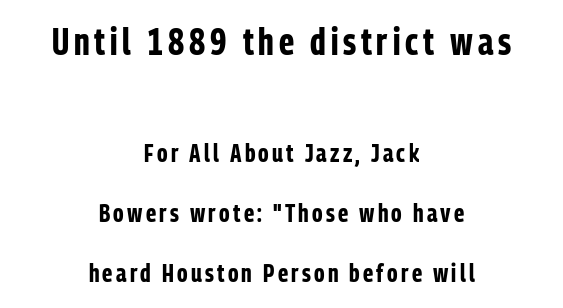
The image shows 37 px bold, condensed sans-serif type, upright; set centered, loose line spacing (2.4x), not underlined; the first (top) block is 1.48x larger; low stroke contrast and a medium x-height.
